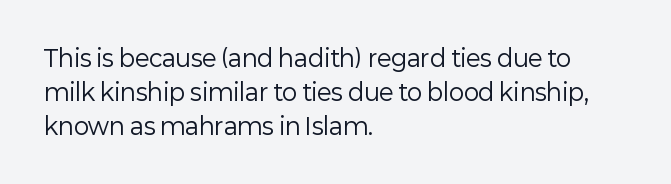
{"italic": "no", "bold": "no", "underline": "no", "align": "left", "line_spacing": "normal", "line_spacing_ratio": 1.47, "letter_spacing": "normal", "letter_spacing_em": 0.0, "glyph_px": 23}
